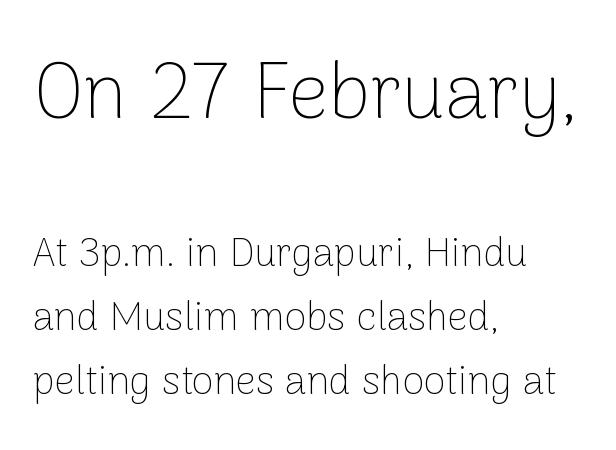
{"serif": "no", "italic": "no", "bold": "no", "weight": "thin", "width": "normal", "stroke_contrast": "low", "x_height": "medium", "monospaced": "no", "underline": "no", "align": "left", "line_spacing": "normal", "line_spacing_ratio": 1.6, "letter_spacing": "normal", "letter_spacing_em": 0.0, "larger_block": "first", "size_ratio": 1.98, "glyph_px": 79}
